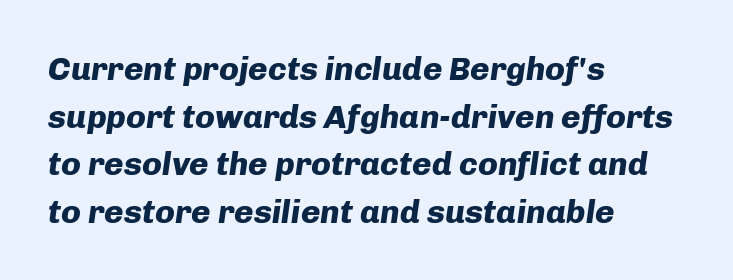
The image shows 33 px heavy type, italic (leaning right); set left-aligned, normal line spacing (1.44x), normal letter spacing, not underlined; low stroke contrast and a medium x-height.
